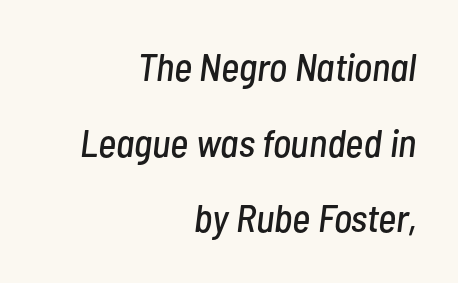
Q: Is the text italic (slanted)? A: Yes, it leans right by about 7 degrees.
Q: Is the text underlined? A: No.
Q: How is the paragraph aligned? A: Right-aligned.
Q: Is the spacing between letters normal or unusually wide? A: Normal.
Q: Is the spacing between lines tight, normal or loose? A: Loose.
Q: Width (condensed, normal, or wide)? A: Condensed.
Q: Stroke contrast? A: Low.
Q: x-height? A: Medium.
Q: Monospaced? A: No.
